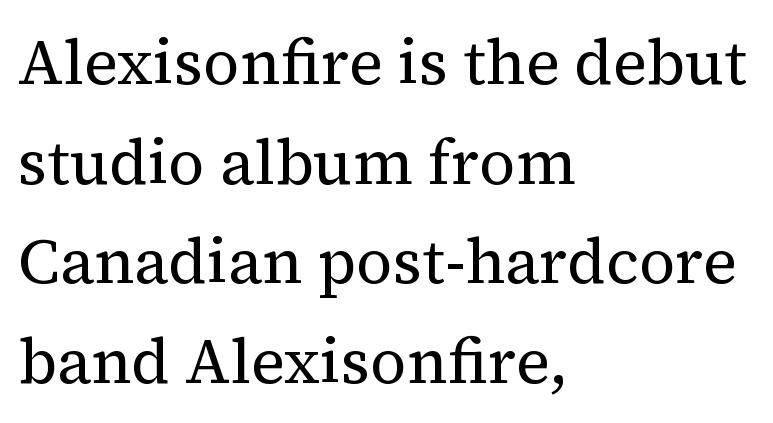
{"serif": "yes", "italic": "no", "bold": "no", "weight": "regular", "width": "normal", "stroke_contrast": "medium", "x_height": "medium", "monospaced": "no", "underline": "no", "align": "left", "line_spacing": "normal", "line_spacing_ratio": 1.58, "letter_spacing": "normal", "letter_spacing_em": 0.0, "glyph_px": 63}
